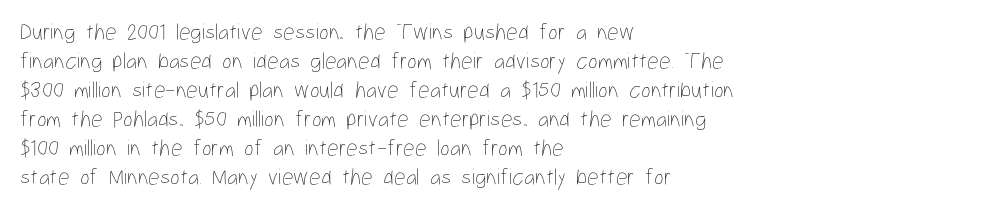
Q: Is the text bold? A: No.
Q: Is the text italic (slanted)? A: No, it is upright.
Q: Is the text underlined? A: No.
Q: How is the paragraph aligned? A: Left-aligned.
Q: Is the spacing between letters normal or unusually wide? A: Normal.
Q: Is the spacing between lines tight, normal or loose? A: Normal.
